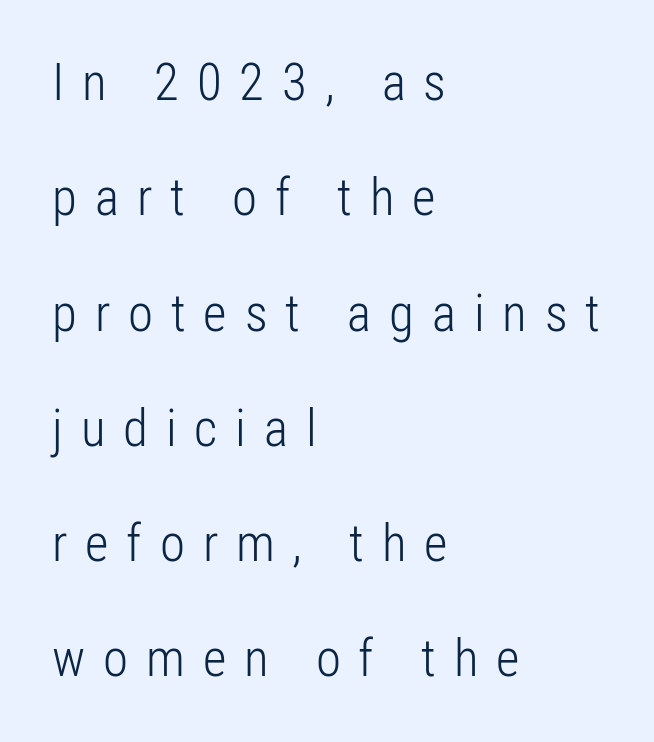
{"serif": "no", "italic": "no", "bold": "no", "weight": "light", "width": "condensed", "stroke_contrast": "low", "x_height": "medium", "monospaced": "no", "underline": "no", "align": "left", "line_spacing": "loose", "line_spacing_ratio": 2.26, "letter_spacing": "wide", "letter_spacing_em": 0.35, "glyph_px": 51}
